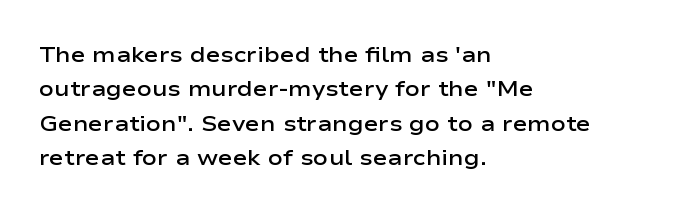
{"italic": "no", "bold": "semi", "underline": "no", "align": "left", "line_spacing": "normal", "line_spacing_ratio": 1.56, "letter_spacing": "normal", "letter_spacing_em": 0.0, "glyph_px": 22}
